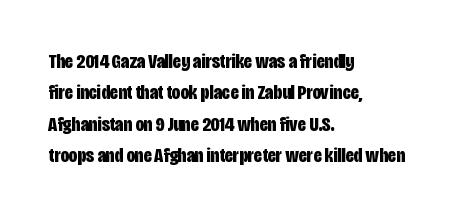
{"italic": "no", "bold": "yes", "underline": "no", "align": "left", "line_spacing": "normal", "line_spacing_ratio": 1.49, "letter_spacing": "normal", "letter_spacing_em": 0.0, "glyph_px": 21}
